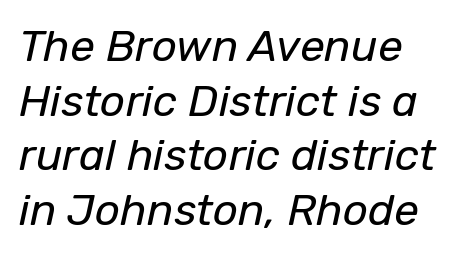
{"italic": "yes", "lean": "right", "slant_degrees": 12, "bold": "no", "weight": "regular", "width": "normal", "stroke_contrast": "low", "x_height": "medium", "monospaced": "no", "underline": "no", "align": "left", "line_spacing_ratio": 1.24, "letter_spacing": "normal", "letter_spacing_em": 0.0, "glyph_px": 44}
